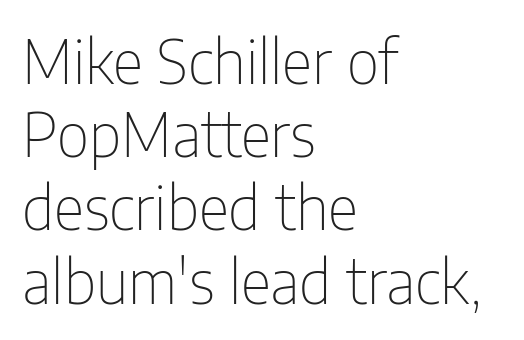
The letters sit at their default tracking, neither squeezed nor spread. Note the varied advance widths — an 'i' is clearly narrower than an 'm'. The glyphs in this specimen are sans serif. The glyphs are unaccompanied by any horizontal stroke below them.
